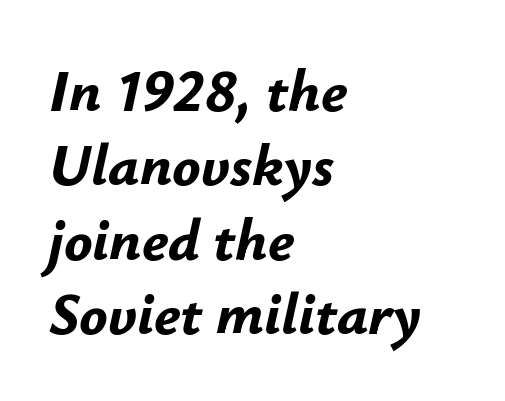
{"italic": "yes", "lean": "right", "slant_degrees": 12, "bold": "yes", "weight": "bold", "width": "normal", "stroke_contrast": "low", "x_height": "small", "monospaced": "no", "underline": "no", "align": "left", "line_spacing": "normal", "line_spacing_ratio": 1.26, "letter_spacing": "normal", "letter_spacing_em": 0.0, "glyph_px": 59}
